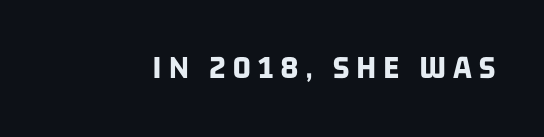
Check the space under the baseline: it is left empty. Heavy, bold letterforms. In terms of letterform style, serifs are entirely absent. Display-style spreading of the glyphs; the letterfit is very open. The passage shown is typed in a proportional face where columns would drift.
